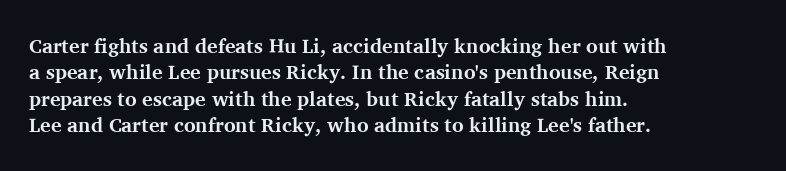
The image shows 20 px bold type, upright; set left-aligned, normal line spacing (1.32x), normal letter spacing, not underlined.
